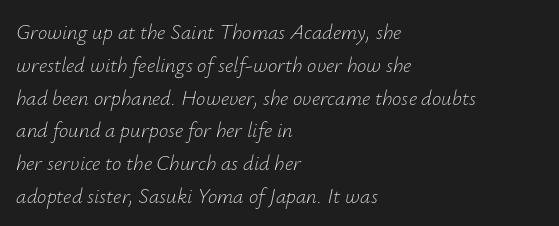
The image shows 21 px text type, italic (leaning right); set left-aligned, normal line spacing (1.56x), normal letter spacing, not underlined.
